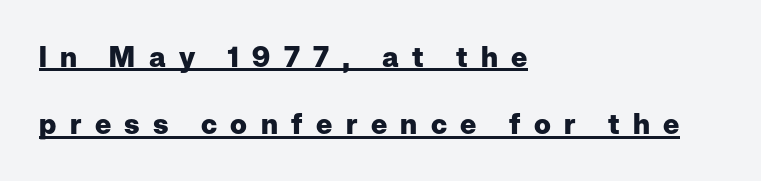
The image shows 28 px heavy sans-serif type, upright; set left-aligned, loose line spacing (2.41x), unusually wide letter spacing (+0.48 em), underlined; low stroke contrast and a medium x-height.
